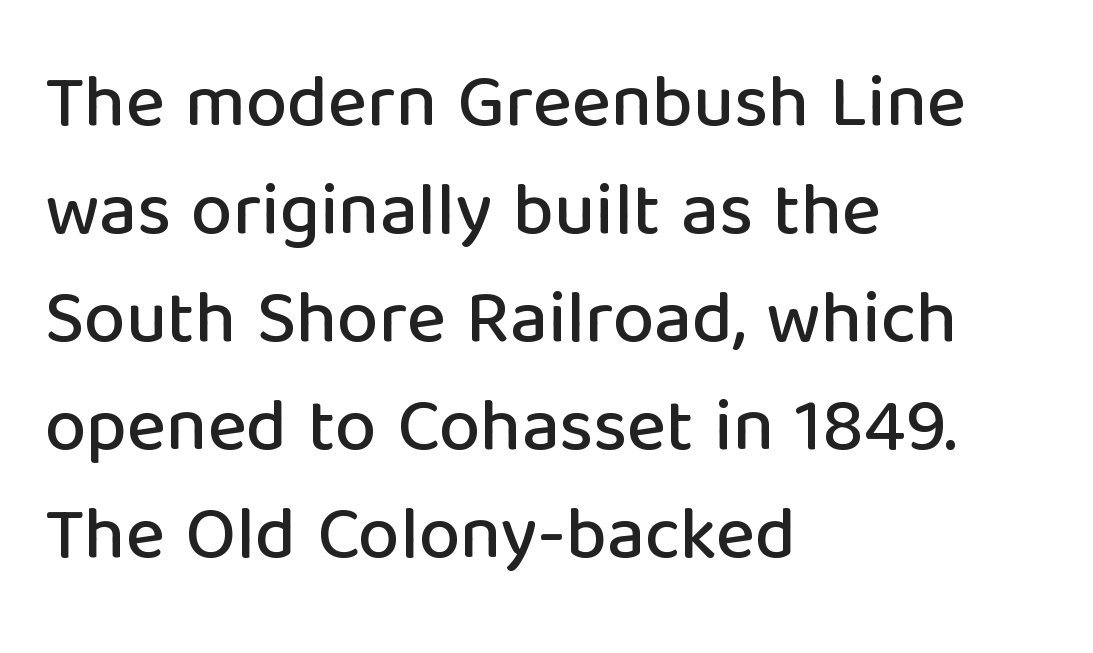
Q: Is the text italic (slanted)? A: No, it is upright.
Q: Is the typeface a serif or a sans-serif typeface? A: Sans-serif.
Q: Is the text underlined? A: No.
Q: How is the paragraph aligned? A: Left-aligned.
Q: Is the spacing between letters normal or unusually wide? A: Normal.
Q: Is the spacing between lines tight, normal or loose? A: Normal.
Q: Width (condensed, normal, or wide)? A: Normal.
Q: Stroke contrast? A: Low.
Q: x-height? A: Medium.
Q: Monospaced? A: No.
